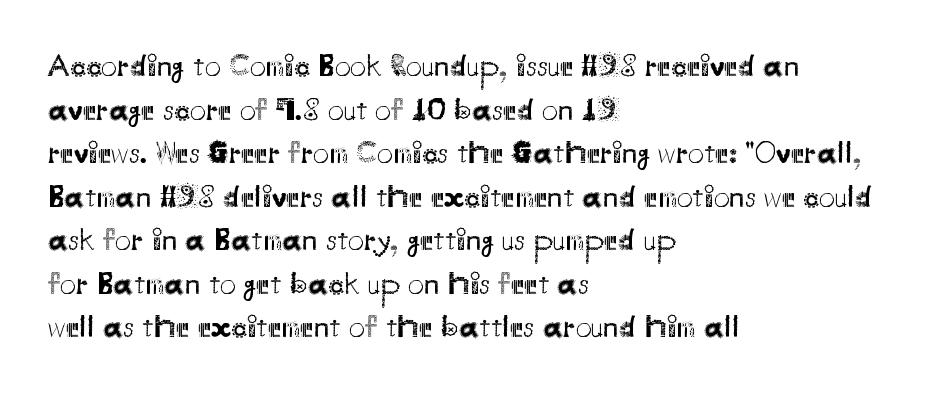
Q: Is the text bold? A: No.
Q: Is the text italic (slanted)? A: No, it is upright.
Q: Is the typeface a serif or a sans-serif typeface? A: Sans-serif.
Q: Is the text underlined? A: No.
Q: How is the paragraph aligned? A: Left-aligned.
Q: Is the spacing between letters normal or unusually wide? A: Normal.
Q: Is the spacing between lines tight, normal or loose? A: Normal.
Q: Width (condensed, normal, or wide)? A: Normal.
Q: Stroke contrast? A: Medium.
Q: x-height? A: Small.
Q: Monospaced? A: No.
